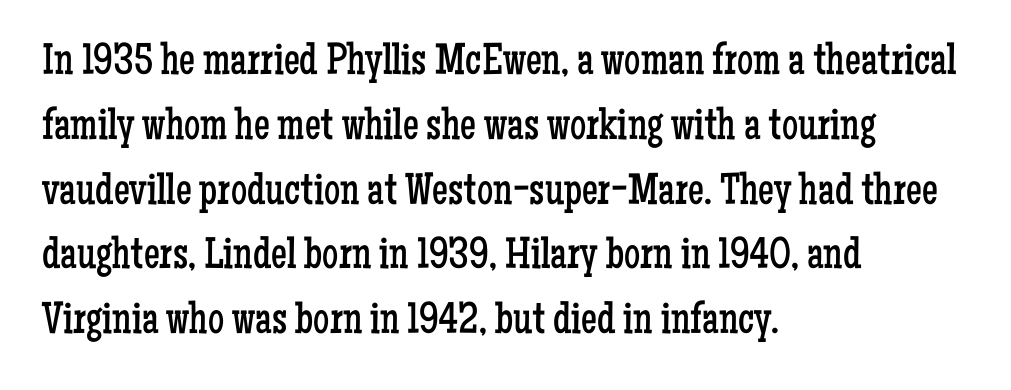
The image shows 45 px regular-weight, condensed serif type, upright; set left-aligned, normal line spacing (1.44x), normal letter spacing, not underlined; low stroke contrast and a medium x-height.
